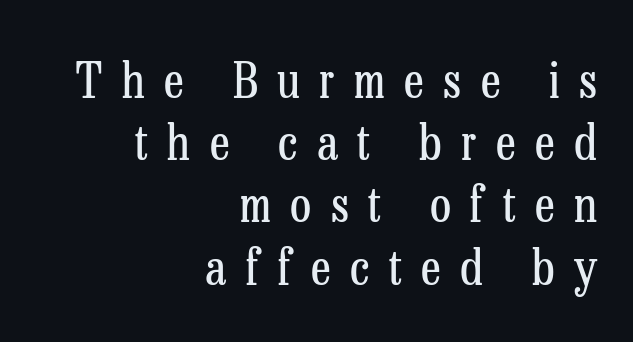
Reading down the column, the eye jumps a familiar distance to each next line. No chunkiness to these letters — they're not bold. Think of a printed novel: that variable character pitch is what you see here. In terms of letterspacing, this is a distinctly airy, spread setting. The typography opts for an upright posture over an oblique one. Descenders hang freely into open space.
